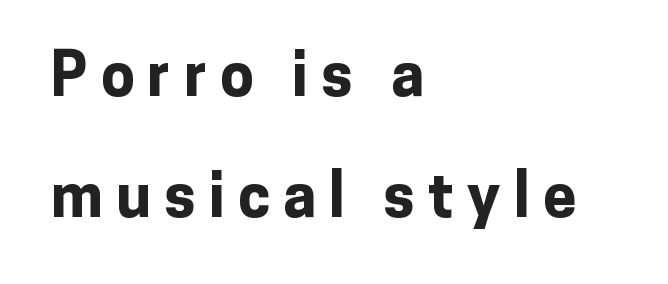
Every row of glyphs begins at an identical x-position on the left. The letters advance in unequal steps, a hallmark of proportional type. The type is letterspaced generously, with wide tracking. A dark, heavy texture on the line: the type is bold. This sample uses a sans-serif face. Loosely led — the rows are spread out.
